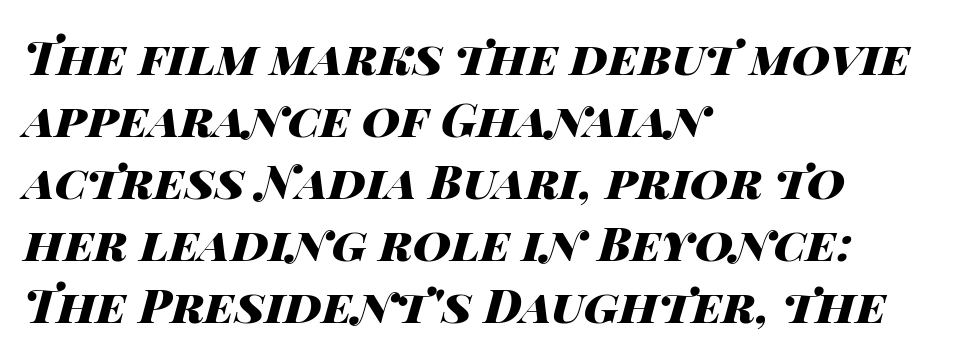
Q: Is the text bold? A: Yes.
Q: Is the text italic (slanted)? A: Yes, it leans right by about 14 degrees.
Q: Is the text underlined? A: No.
Q: How is the paragraph aligned? A: Left-aligned.
Q: Is the spacing between letters normal or unusually wide? A: Normal.
Q: Is the spacing between lines tight, normal or loose? A: Normal.
Q: Width (condensed, normal, or wide)? A: Wide.
Q: Stroke contrast? A: High.
Q: x-height? A: Large.
Q: Monospaced? A: No.
